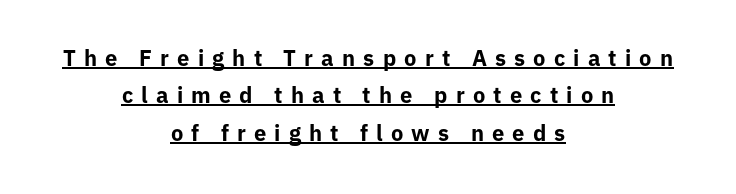
Q: Is the text bold? A: Yes.
Q: Is the text italic (slanted)? A: No, it is upright.
Q: Is the text underlined? A: Yes.
Q: How is the paragraph aligned? A: Centered.
Q: Is the spacing between letters normal or unusually wide? A: Unusually wide.
Q: Is the spacing between lines tight, normal or loose? A: Normal.
